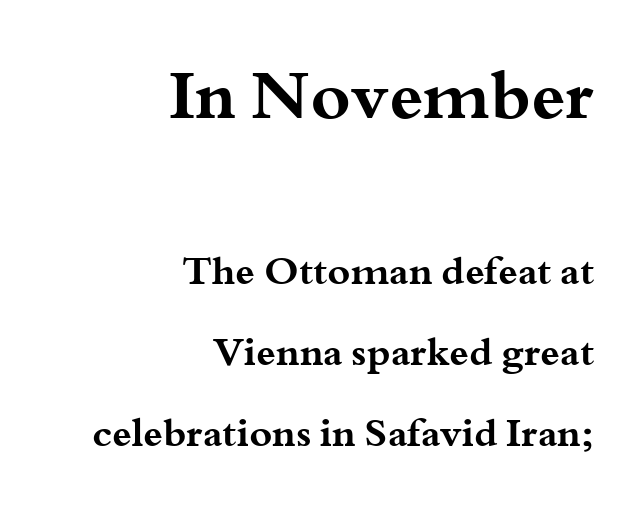
{"serif": "yes", "italic": "no", "bold": "yes", "weight": "bold", "width": "wide", "stroke_contrast": "medium", "x_height": "small", "monospaced": "no", "underline": "no", "align": "right", "line_spacing": "loose", "line_spacing_ratio": 2.08, "letter_spacing": "normal", "letter_spacing_em": 0.0, "larger_block": "first", "size_ratio": 1.74, "glyph_px": 68}
